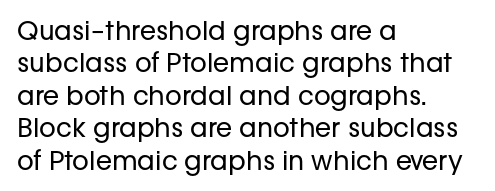
Q: Is the text bold? A: No.
Q: Is the text italic (slanted)? A: No, it is upright.
Q: Is the text underlined? A: No.
Q: How is the paragraph aligned? A: Left-aligned.
Q: Is the spacing between letters normal or unusually wide? A: Normal.
Q: Is the spacing between lines tight, normal or loose? A: Normal.
